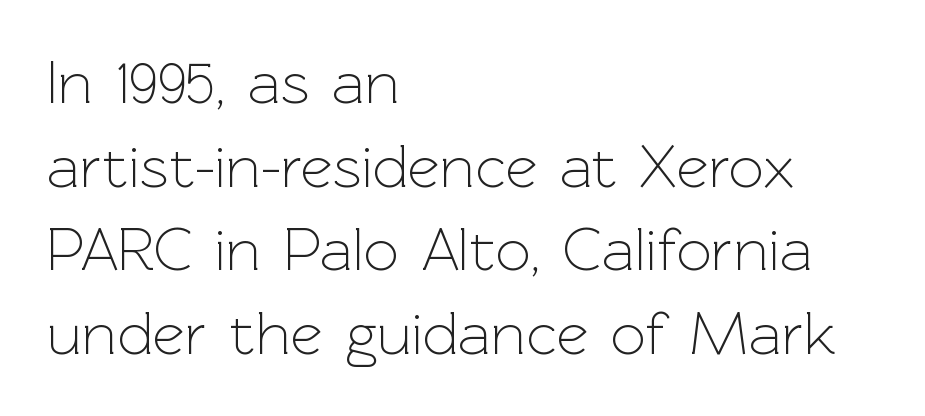
The image shows 62 px light sans-serif type, upright; set left-aligned, normal line spacing (1.35x), normal letter spacing, not underlined; a medium x-height.
